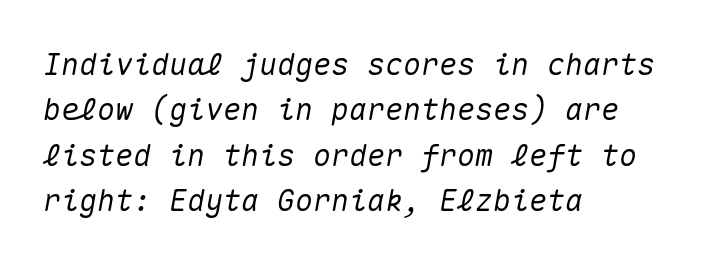
Q: Is the text italic (slanted)? A: Yes, it leans right by about 10 degrees.
Q: Is the text underlined? A: No.
Q: How is the paragraph aligned? A: Left-aligned.
Q: Is the spacing between letters normal or unusually wide? A: Normal.
Q: Is the spacing between lines tight, normal or loose? A: Normal.
Q: Width (condensed, normal, or wide)? A: Normal.
Q: Stroke contrast? A: Medium.
Q: x-height? A: Medium.
Q: Monospaced? A: Yes.
